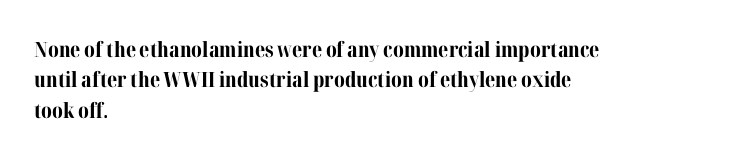
Notice how the stems are strictly vertical — no italics here. These words are printed bold, with thick strokes throughout. Leading: standard. You could call the tracking neutral — neither tight nor loose. The rendering anchors every line to the left-hand side. The words here are not underlined.
